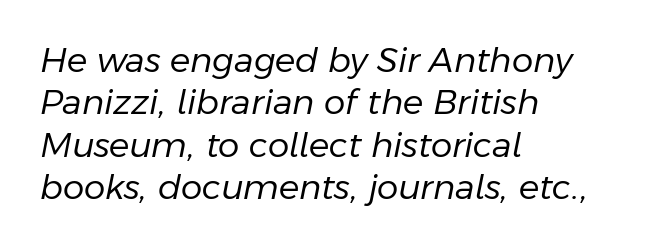
Characters follow at the spacing the type designer built in. No word sits above an underline. Italic? Definitely — the glyphs are oblique. Baseline-to-baseline distance is the conventional proportion of letter height. This sample is left-justified, so line endings fall wherever the words run out.
